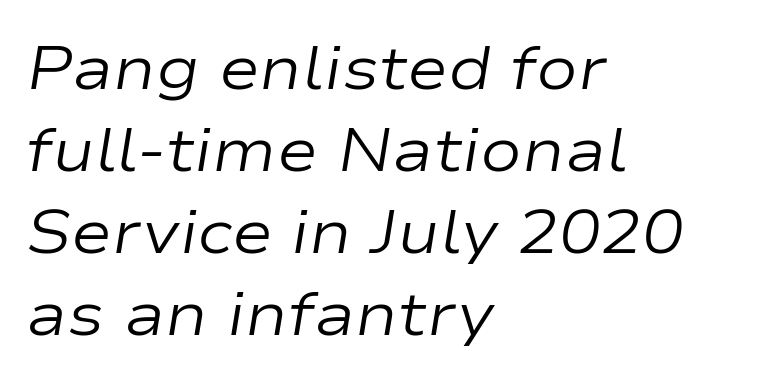
Stroke thickness stays within the range of a standard reading face or lighter. The line texture is even and compact thanks to regular tracking. The lettering tilts uniformly, giving the passage an italic look. Vertically, the passage feels balanced, rows spaced as you'd expect. Underlining? Definitely not there. The face used here is proportionally spaced, like ordinary book or web type.
